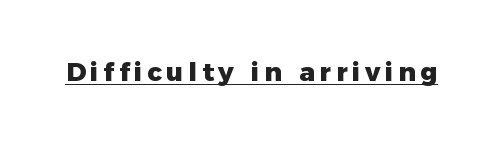
Q: Is the text bold? A: Yes.
Q: Is the text italic (slanted)? A: No, it is upright.
Q: Is the text underlined? A: Yes.
